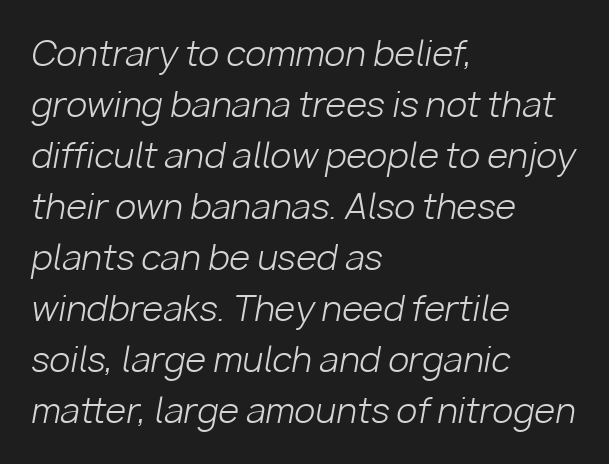
The image shows 34 px light type, italic (leaning right); set left-aligned, normal line spacing (1.5x), normal letter spacing, not underlined; low stroke contrast and a medium x-height.
